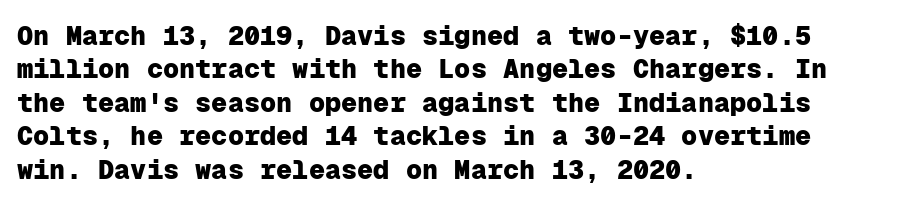
There is no visible air inserted between adjacent glyphs. Compared with a centered layout, this one pins lines to the left instead. The strokes are fattened all the way to bold. A typesetter would mark this as roman, not italic. The words here are not underlined.
